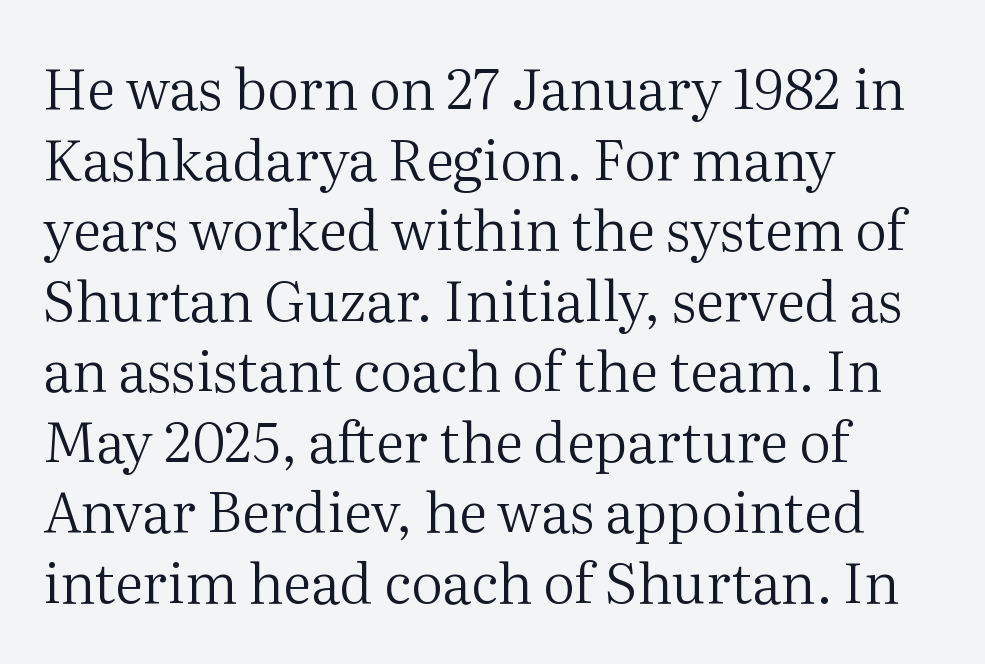
This is the regular roman posture of the typeface. These lines stack with their left ends in a neat column. The passage shown has conventional tracking throughout. Clear beneath every line of the passage.
